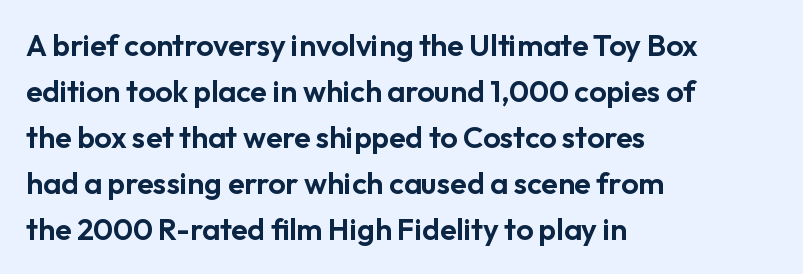
Q: Is the text italic (slanted)? A: No, it is upright.
Q: Is the typeface a serif or a sans-serif typeface? A: Sans-serif.
Q: Is the text underlined? A: No.
Q: How is the paragraph aligned? A: Left-aligned.
Q: Is the spacing between letters normal or unusually wide? A: Normal.
Q: Is the spacing between lines tight, normal or loose? A: Normal.
Q: Width (condensed, normal, or wide)? A: Normal.
Q: Stroke contrast? A: Low.
Q: x-height? A: Medium.
Q: Monospaced? A: No.
